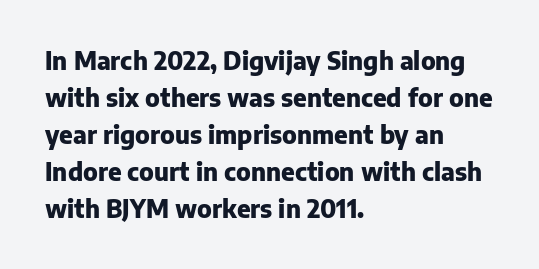
Q: Is the text bold? A: Yes.
Q: Is the text italic (slanted)? A: No, it is upright.
Q: Is the text underlined? A: No.
Q: How is the paragraph aligned? A: Left-aligned.
Q: Is the spacing between letters normal or unusually wide? A: Normal.
Q: Is the spacing between lines tight, normal or loose? A: Normal.
